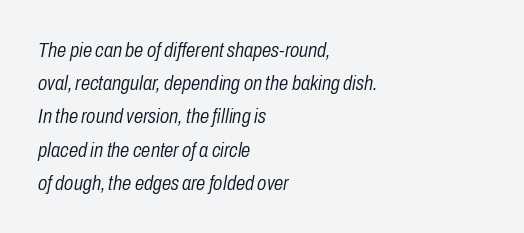
The image shows 21 px text type, italic (leaning right); set left-aligned, normal line spacing (1.58x), normal letter spacing, not underlined.
